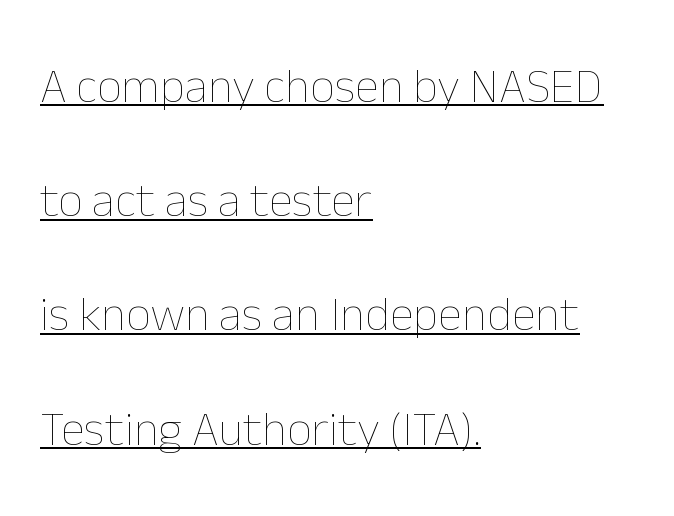
The image shows 49 px thin type, upright; set left-aligned, loose line spacing (2.33x), normal letter spacing, underlined; low stroke contrast and a medium x-height.
